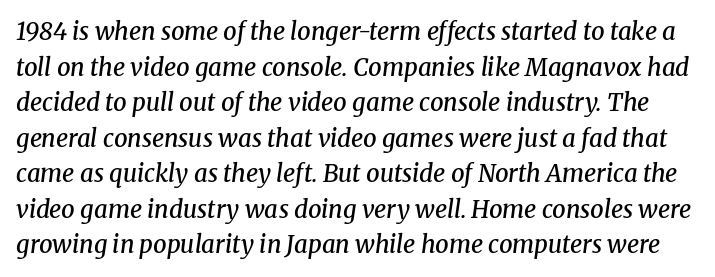
Q: Is the text bold? A: Semi-bold.
Q: Is the text italic (slanted)? A: Yes, it leans right by about 8 degrees.
Q: Is the text underlined? A: No.
Q: Is the spacing between letters normal or unusually wide? A: Normal.
Q: Is the spacing between lines tight, normal or loose? A: Normal.
